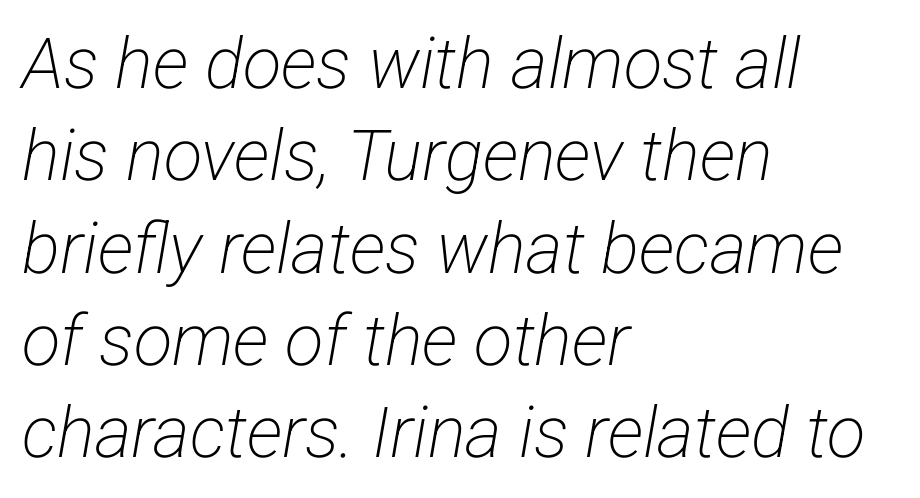
Q: Is the text bold? A: No.
Q: Is the typeface a serif or a sans-serif typeface? A: Sans-serif.
Q: Is the text underlined? A: No.
Q: How is the paragraph aligned? A: Left-aligned.
Q: Is the spacing between letters normal or unusually wide? A: Normal.
Q: Is the spacing between lines tight, normal or loose? A: Normal.
Q: Width (condensed, normal, or wide)? A: Condensed.
Q: Stroke contrast? A: Low.
Q: x-height? A: Medium.
Q: Monospaced? A: No.
